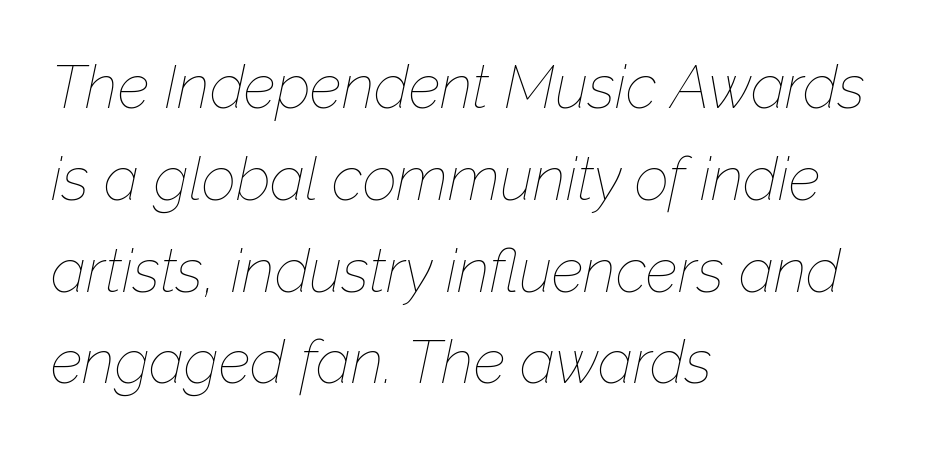
Q: Is the text bold? A: No.
Q: Is the text italic (slanted)? A: Yes, it leans right by about 12 degrees.
Q: Is the text underlined? A: No.
Q: How is the paragraph aligned? A: Left-aligned.
Q: Is the spacing between letters normal or unusually wide? A: Normal.
Q: Is the spacing between lines tight, normal or loose? A: Normal.
Q: Width (condensed, normal, or wide)? A: Normal.
Q: Stroke contrast? A: Low.
Q: x-height? A: Medium.
Q: Monospaced? A: No.
